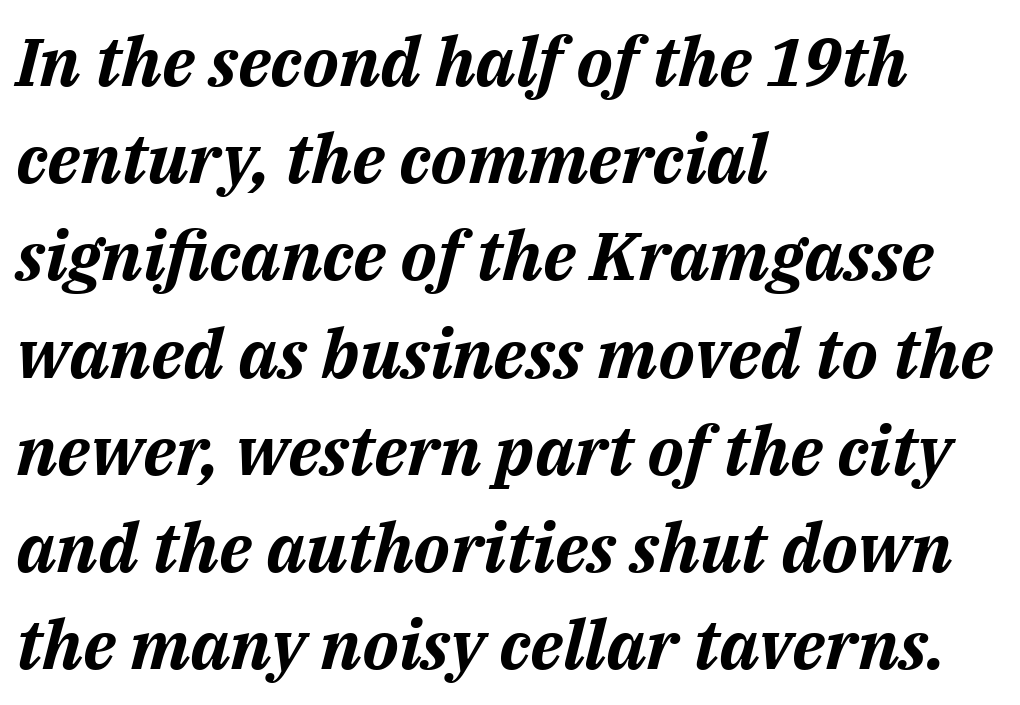
{"italic": "yes", "lean": "right", "slant_degrees": 14, "bold": "yes", "weight": "bold", "width": "normal", "stroke_contrast": "medium", "x_height": "medium", "monospaced": "no", "underline": "no", "align": "left", "line_spacing": "normal", "line_spacing_ratio": 1.43, "letter_spacing": "normal", "letter_spacing_em": 0.0, "glyph_px": 68}
